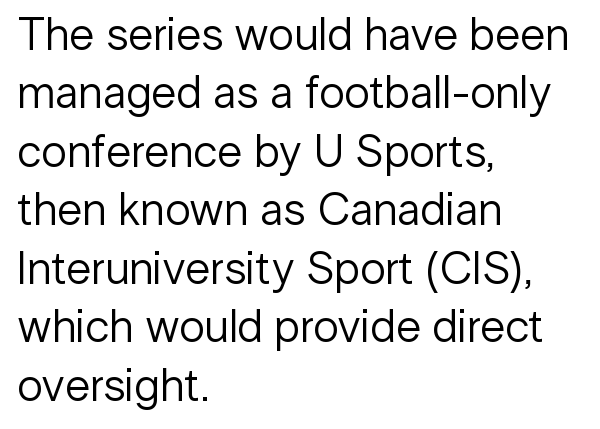
Q: Is the text bold? A: No.
Q: Is the text italic (slanted)? A: No, it is upright.
Q: Is the typeface a serif or a sans-serif typeface? A: Sans-serif.
Q: Is the text underlined? A: No.
Q: How is the paragraph aligned? A: Left-aligned.
Q: Is the spacing between letters normal or unusually wide? A: Normal.
Q: Is the spacing between lines tight, normal or loose? A: Normal.
Q: Width (condensed, normal, or wide)? A: Normal.
Q: Stroke contrast? A: Low.
Q: x-height? A: Medium.
Q: Monospaced? A: No.
